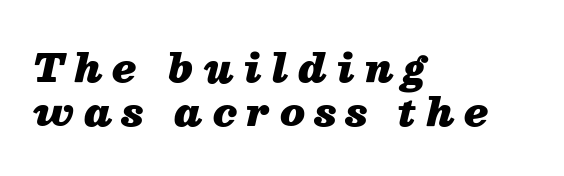
{"italic": "yes", "lean": "right", "slant_degrees": 13, "bold": "yes", "weight": "heavy", "width": "normal", "stroke_contrast": "medium", "x_height": "medium", "monospaced": "no", "underline": "no", "align": "left", "line_spacing": "tight", "line_spacing_ratio": 1.12, "letter_spacing": "wide", "letter_spacing_em": 0.26, "glyph_px": 39}
